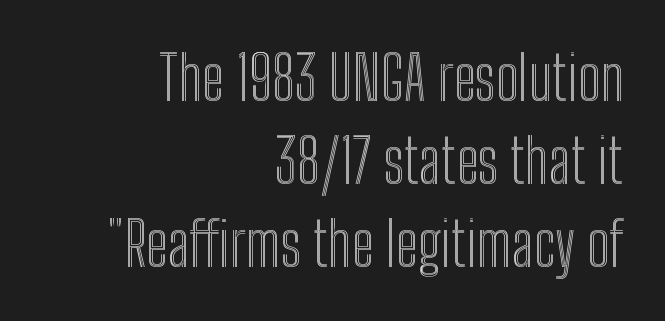
All the whitespace from short lines collects on the left. The string is rendered with underlining switched off. This is the regular roman posture of the typeface. Here the glyphs are tracked normally, forming tight word shapes. This sample keeps an unexceptional amount of space between lines. These lines are rendered in a variable-pitch font.
